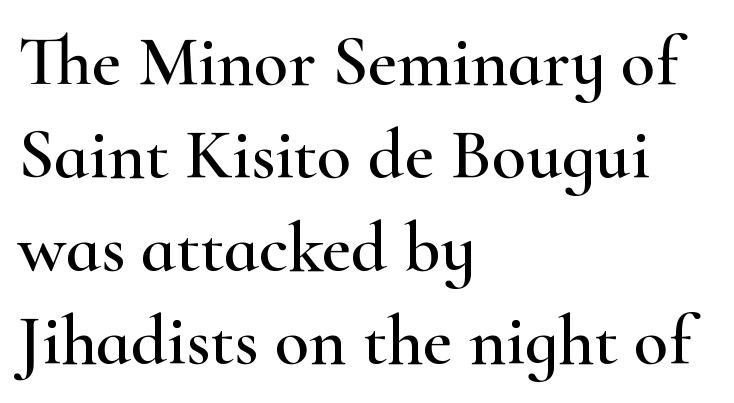
{"serif": "yes", "italic": "no", "width": "wide", "stroke_contrast": "high", "x_height": "small", "monospaced": "no", "underline": "no", "align": "left", "line_spacing": "normal", "line_spacing_ratio": 1.31, "letter_spacing": "normal", "letter_spacing_em": 0.0, "glyph_px": 71}
